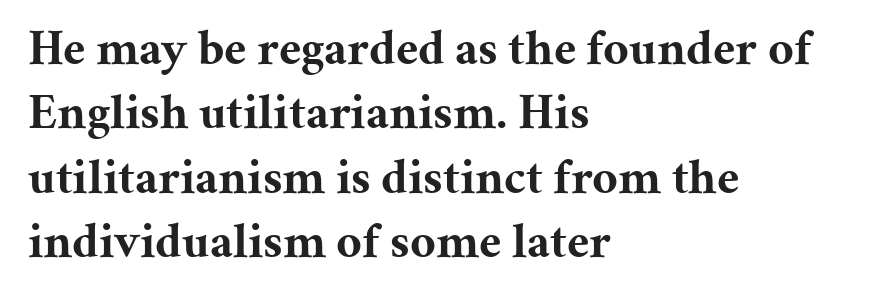
Q: Is the text bold? A: Yes.
Q: Is the text italic (slanted)? A: No, it is upright.
Q: Is the typeface a serif or a sans-serif typeface? A: Serif.
Q: Is the text underlined? A: No.
Q: How is the paragraph aligned? A: Left-aligned.
Q: Is the spacing between letters normal or unusually wide? A: Normal.
Q: Is the spacing between lines tight, normal or loose? A: Normal.
Q: Width (condensed, normal, or wide)? A: Normal.
Q: Stroke contrast? A: Medium.
Q: x-height? A: Medium.
Q: Monospaced? A: No.
